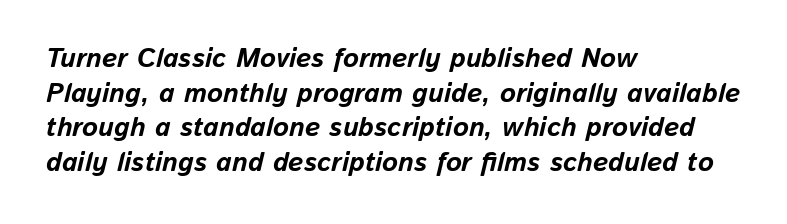
The image shows 27 px bold type, italic (leaning right); set left-aligned, normal line spacing (1.28x), normal letter spacing, not underlined.
